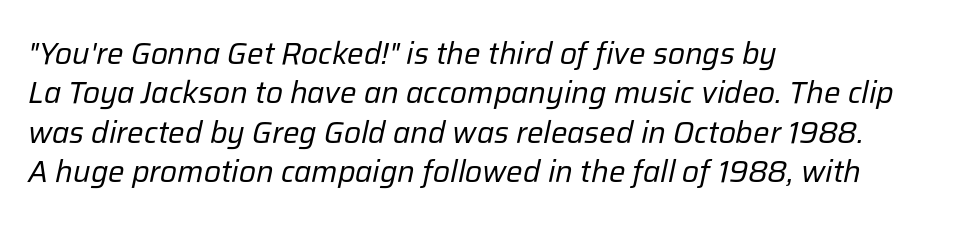
Q: Is the text bold? A: No.
Q: Is the text italic (slanted)? A: Yes, it leans right by about 12 degrees.
Q: Is the text underlined? A: No.
Q: How is the paragraph aligned? A: Left-aligned.
Q: Is the spacing between letters normal or unusually wide? A: Normal.
Q: Is the spacing between lines tight, normal or loose? A: Normal.
Q: Width (condensed, normal, or wide)? A: Normal.
Q: Stroke contrast? A: Low.
Q: x-height? A: Medium.
Q: Monospaced? A: No.
